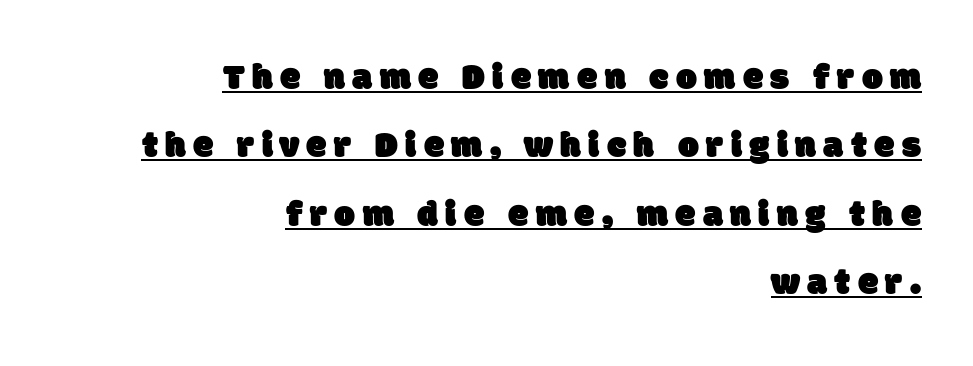
Quick note: underline on. The letters advance in unequal steps, a hallmark of proportional type. The ragged edge is on the left, which tells us the setting is flush right. The line texture is sparse and dotted thanks to wide tracking. The rendering shows plain stroke endings on the letterforms — a sans-serif design.
